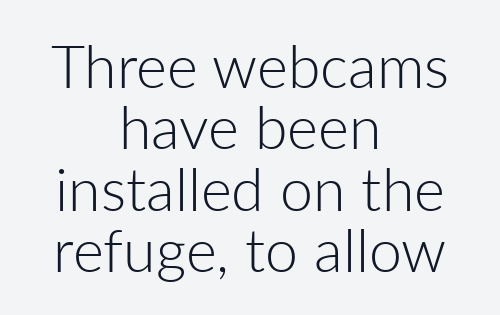
The text was rendered using a sans face with plain stroke endings. Descenders are the only things crossing below the line. A typesetter would call this leading minimal, almost set solid. The weight would be labelled regular, book, light, or lighter still. The passage shown is typed in a proportional face where columns would drift.
